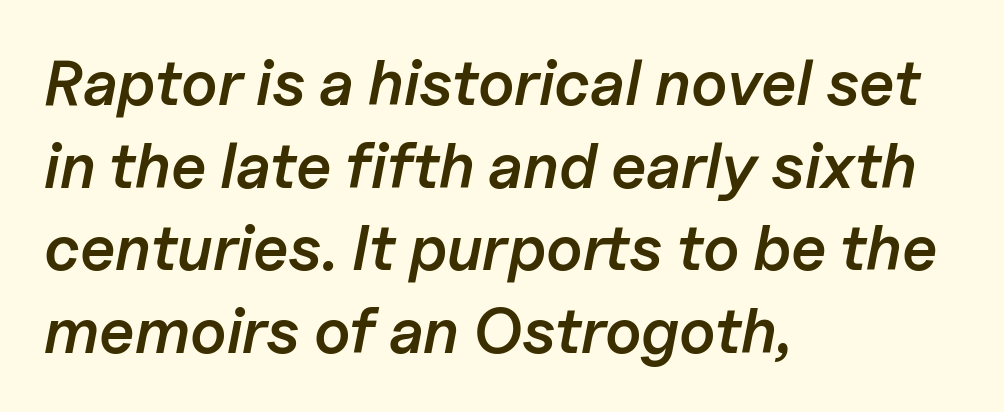
{"italic": "yes", "lean": "right", "slant_degrees": 11, "bold": "semi", "weight": "semibold", "width": "normal", "stroke_contrast": "low", "x_height": "medium", "monospaced": "no", "underline": "no", "align": "left", "line_spacing": "normal", "line_spacing_ratio": 1.31, "letter_spacing": "normal", "letter_spacing_em": 0.0, "glyph_px": 63}
